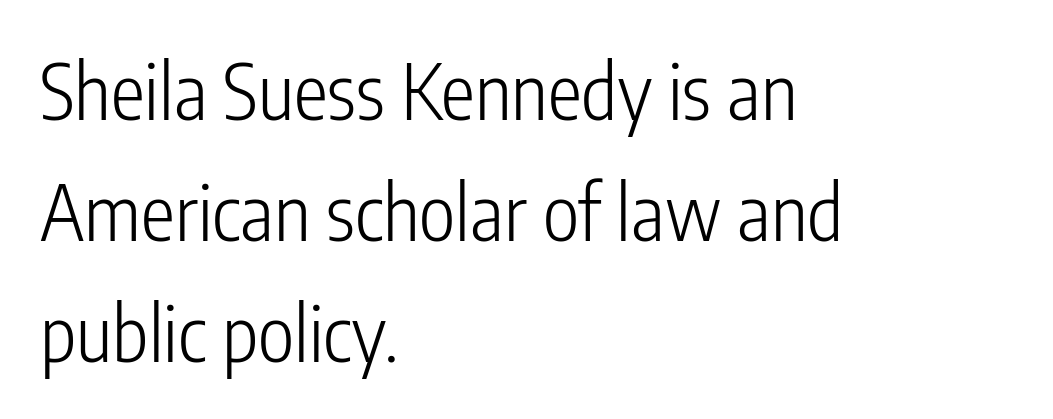
Note the varied advance widths — an 'i' is clearly narrower than an 'm'. The zone under the glyphs is completely vacant. Vertically, the passage feels balanced, rows spaced as you'd expect. Does extra space separate the letters? No, they use regular spacing. Is this a sans? Yes — the strokes have no serifs.
